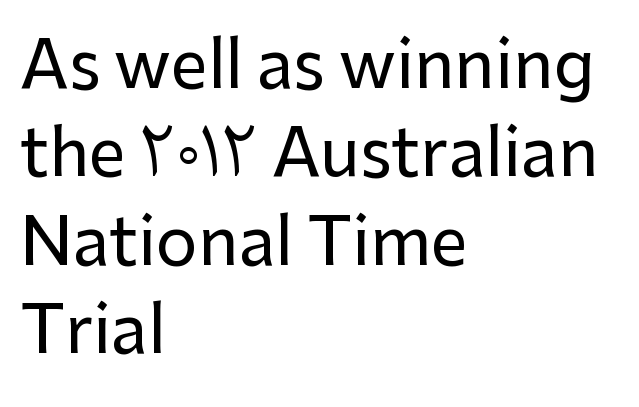
Is the letter spacing exaggerated? No — it looks like the ordinary default. The baseline area is clear. The text was rendered using a sans face with plain stroke endings. Notice how the passage keeps a crisp vertical edge on the left only.
